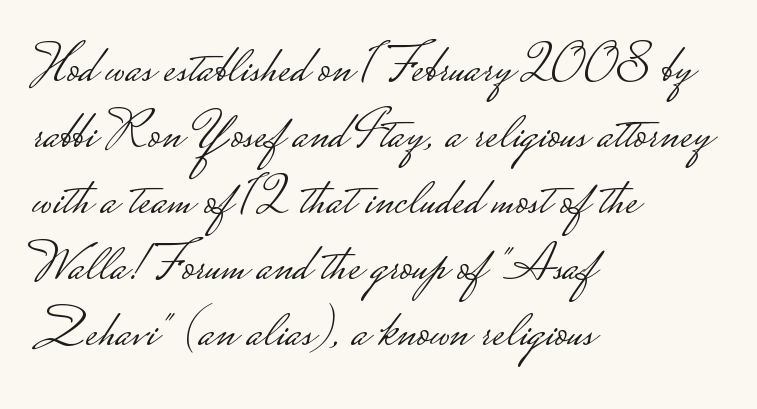
The image shows 54 px light, wide sans-serif type; set left-aligned, line spacing 1.22x, normal letter spacing, not underlined; low stroke contrast.
